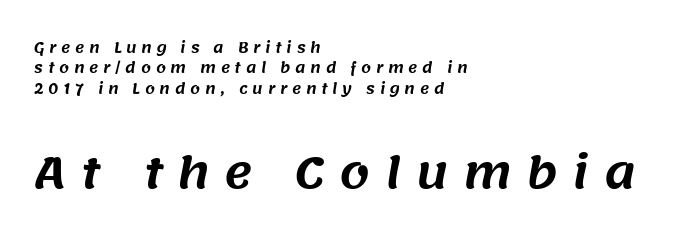
Q: Is the typeface a serif or a sans-serif typeface? A: Sans-serif.
Q: Is the text underlined? A: No.
Q: How is the paragraph aligned? A: Left-aligned.
Q: Is the spacing between letters normal or unusually wide? A: Unusually wide.
Q: Is the spacing between lines tight, normal or loose? A: Normal.
Q: Which block of text is set in a larger size, the first (top) or the second (bottom)? A: The second (bottom) one.
Q: Width (condensed, normal, or wide)? A: Normal.
Q: Stroke contrast? A: Medium.
Q: x-height? A: Large.
Q: Monospaced? A: No.
